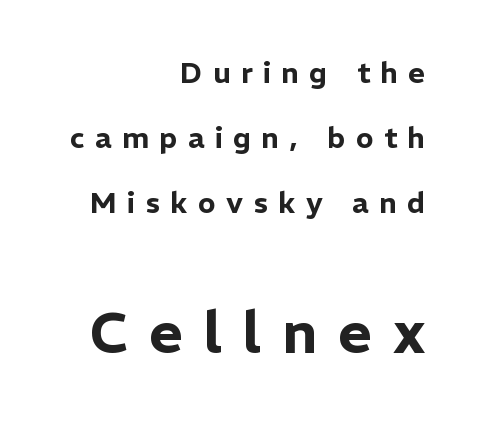
Size hierarchy here favors the trailing block over the leading one. Each letter keeps its own natural width here, so spacing adapts to shape. Display-style spreading of the glyphs; the letterfit is very open. The font family rendered here belongs to the sans-serif group. Whoever set this chose breathing room over compactness in the vertical rhythm. Posture: straight, roman, zero tilt.
